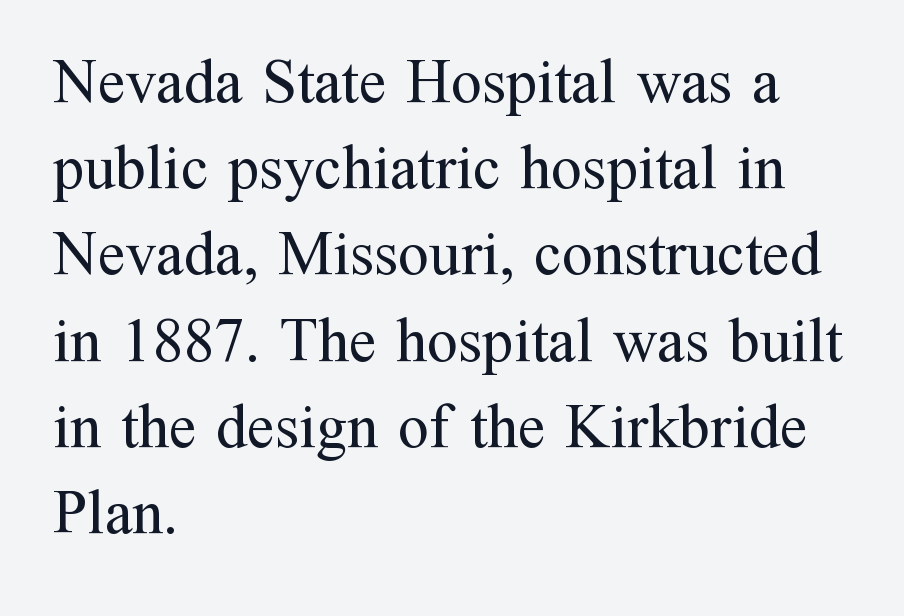
The image shows 62 px regular-weight serif type, upright; set left-aligned, normal line spacing (1.39x), normal letter spacing, not underlined; medium stroke contrast and a medium x-height.
